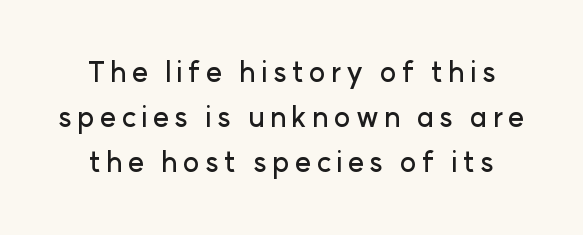
This is roman type, the default non-slanted kind. The passage shown is typeset with a sans-serif family. A clean baseline with only descenders dipping below it. Note the varied advance widths — an 'i' is clearly narrower than an 'm'. Notice how descenders clear the ascenders below comfortably — that's standard leading.
